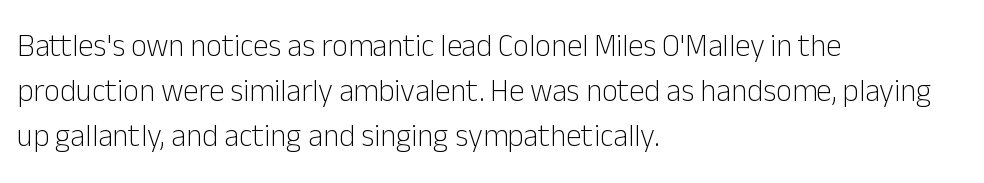
Spacing verdict: proportional, widths tailored to each character. Stroke mass is kept to a normal reading level or below. A typesetter would call this zero additional tracking. Students, observe: this is what conventionally led text looks like.
